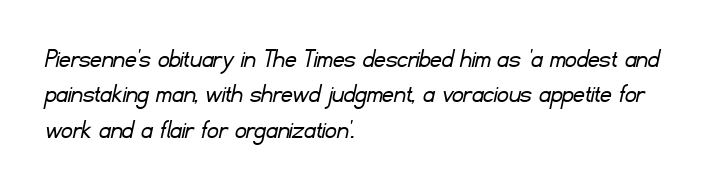
Q: Is the text bold? A: No.
Q: Is the typeface a serif or a sans-serif typeface? A: Sans-serif.
Q: Is the text underlined? A: No.
Q: How is the paragraph aligned? A: Left-aligned.
Q: Is the spacing between letters normal or unusually wide? A: Normal.
Q: Is the spacing between lines tight, normal or loose? A: Normal.
Q: Width (condensed, normal, or wide)? A: Normal.
Q: Stroke contrast? A: Low.
Q: x-height? A: Small.
Q: Monospaced? A: No.
